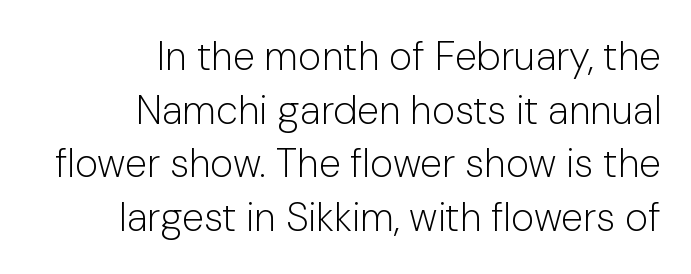
The image shows 40 px light sans-serif type, upright; set right-aligned, normal line spacing (1.34x), normal letter spacing, not underlined; low stroke contrast and a medium x-height.
